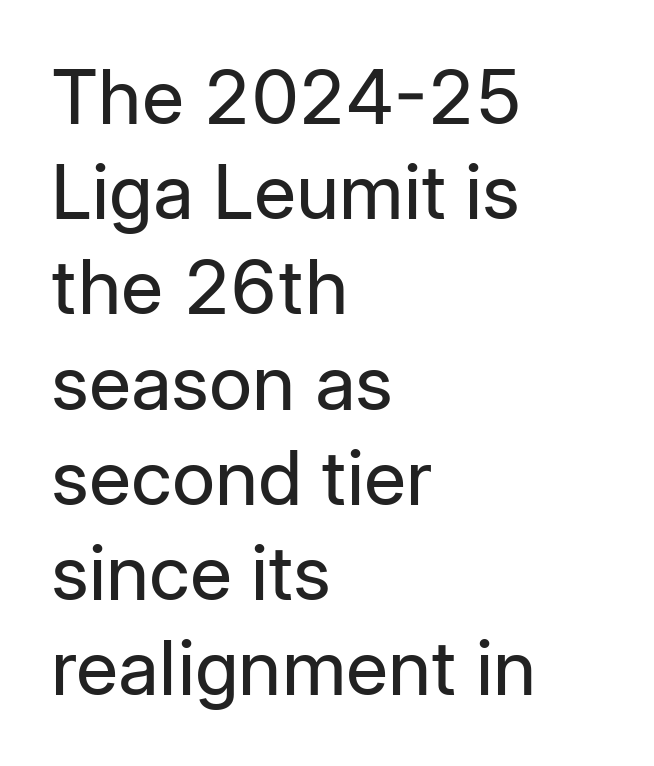
Q: Is the text bold? A: No.
Q: Is the text italic (slanted)? A: No, it is upright.
Q: Is the typeface a serif or a sans-serif typeface? A: Sans-serif.
Q: Is the text underlined? A: No.
Q: How is the paragraph aligned? A: Left-aligned.
Q: Is the spacing between letters normal or unusually wide? A: Normal.
Q: Is the spacing between lines tight, normal or loose? A: Normal.
Q: Width (condensed, normal, or wide)? A: Normal.
Q: Stroke contrast? A: Low.
Q: x-height? A: Medium.
Q: Monospaced? A: No.
